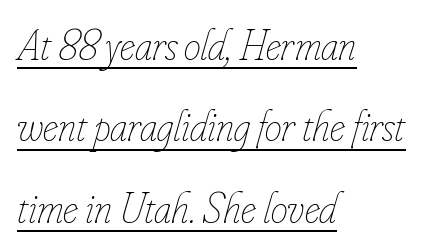
The image shows 43 px thin, condensed type, italic (leaning right); set left-aligned, line spacing 1.89x, normal letter spacing, underlined; low stroke contrast and a small x-height.
